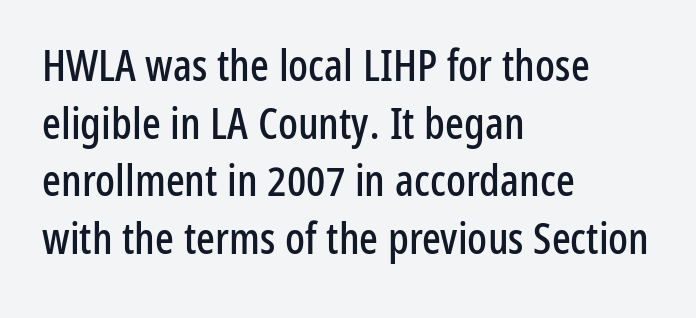
{"serif": "no", "italic": "no", "width": "condensed", "stroke_contrast": "low", "x_height": "medium", "monospaced": "no", "underline": "no", "align": "left", "line_spacing": "normal", "line_spacing_ratio": 1.31, "letter_spacing": "normal", "letter_spacing_em": 0.0, "glyph_px": 44}
